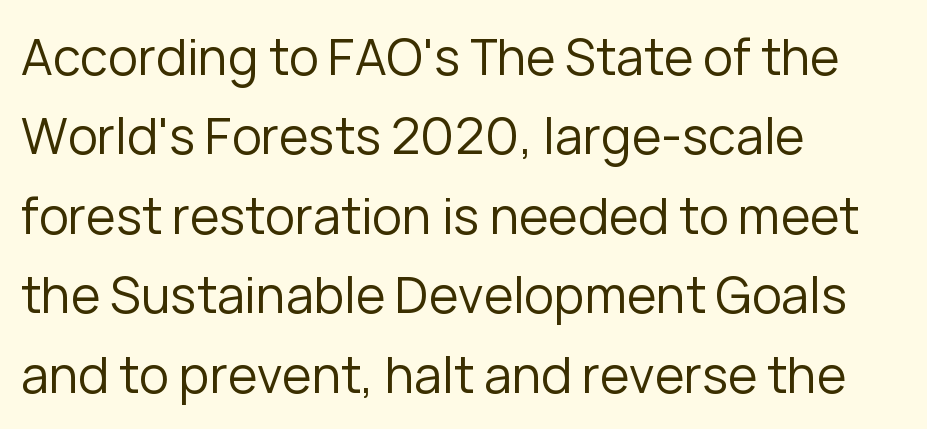
Q: Is the text bold? A: No.
Q: Is the text italic (slanted)? A: No, it is upright.
Q: Is the typeface a serif or a sans-serif typeface? A: Sans-serif.
Q: Is the text underlined? A: No.
Q: How is the paragraph aligned? A: Left-aligned.
Q: Is the spacing between letters normal or unusually wide? A: Normal.
Q: Is the spacing between lines tight, normal or loose? A: Normal.
Q: Width (condensed, normal, or wide)? A: Normal.
Q: Stroke contrast? A: Low.
Q: x-height? A: Medium.
Q: Monospaced? A: No.
